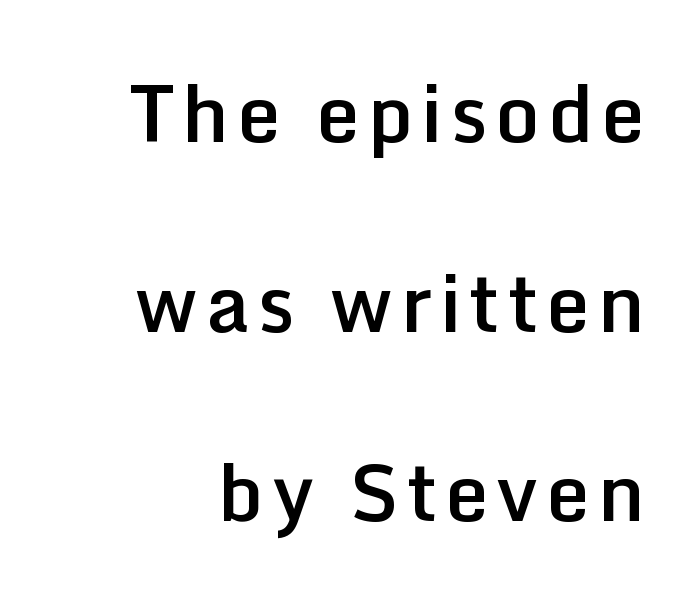
Q: Is the text bold? A: Semi-bold.
Q: Is the text italic (slanted)? A: No, it is upright.
Q: Is the typeface a serif or a sans-serif typeface? A: Sans-serif.
Q: Is the text underlined? A: No.
Q: Is the spacing between lines tight, normal or loose? A: Loose.
Q: Width (condensed, normal, or wide)? A: Normal.
Q: Stroke contrast? A: Low.
Q: x-height? A: Medium.
Q: Monospaced? A: No.
